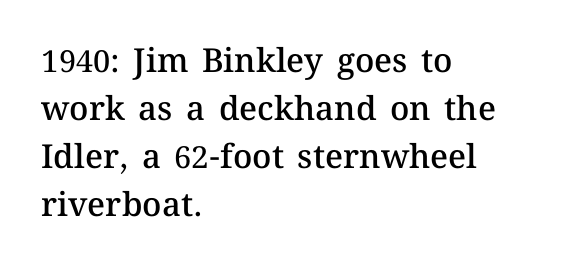
Q: Is the text bold? A: Semi-bold.
Q: Is the text italic (slanted)? A: No, it is upright.
Q: Is the text underlined? A: No.
Q: How is the paragraph aligned? A: Left-aligned.
Q: Is the spacing between letters normal or unusually wide? A: Normal.
Q: Is the spacing between lines tight, normal or loose? A: Normal.
Q: Width (condensed, normal, or wide)? A: Normal.
Q: Stroke contrast? A: Medium.
Q: x-height? A: Medium.
Q: Monospaced? A: No.
